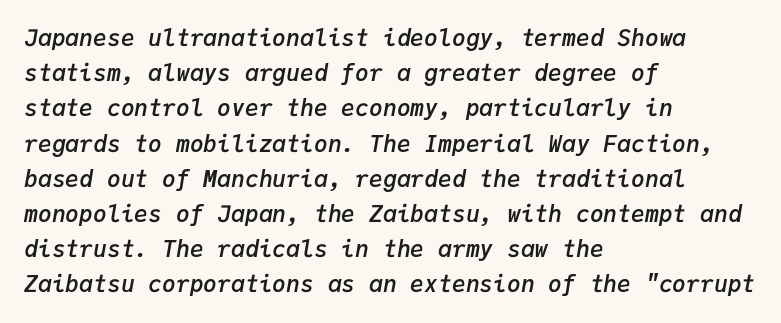
{"italic": "yes", "lean": "right", "slant_degrees": 9, "bold": "semi", "underline": "no", "align": "left", "line_spacing": "normal", "line_spacing_ratio": 1.53, "letter_spacing": "normal", "letter_spacing_em": 0.0, "glyph_px": 23}
